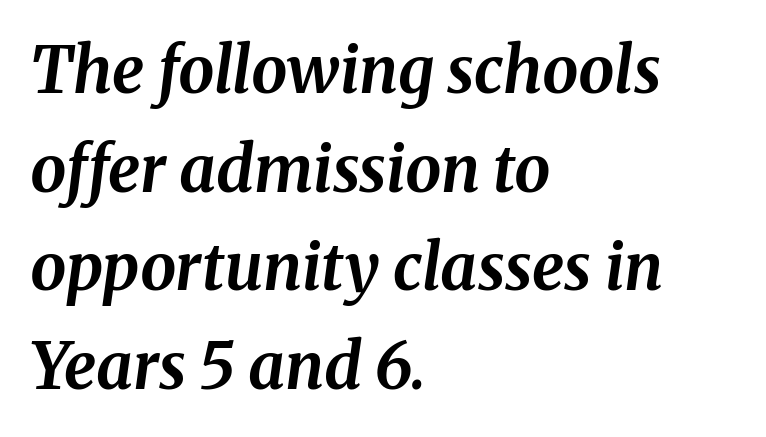
{"italic": "yes", "lean": "right", "slant_degrees": 8, "bold": "yes", "weight": "bold", "width": "normal", "stroke_contrast": "medium", "x_height": "medium", "monospaced": "no", "underline": "no", "align": "left", "line_spacing": "normal", "line_spacing_ratio": 1.54, "letter_spacing": "normal", "letter_spacing_em": 0.0, "glyph_px": 64}
